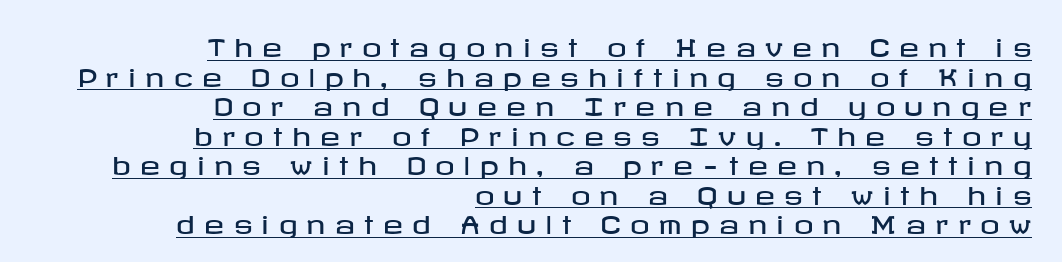
Has an underline been added? It has. Characters remain perfectly vertical along every line. Compared with typical body copy, the letter spacing here is much looser. Line endings align vertically; line beginnings do not.
